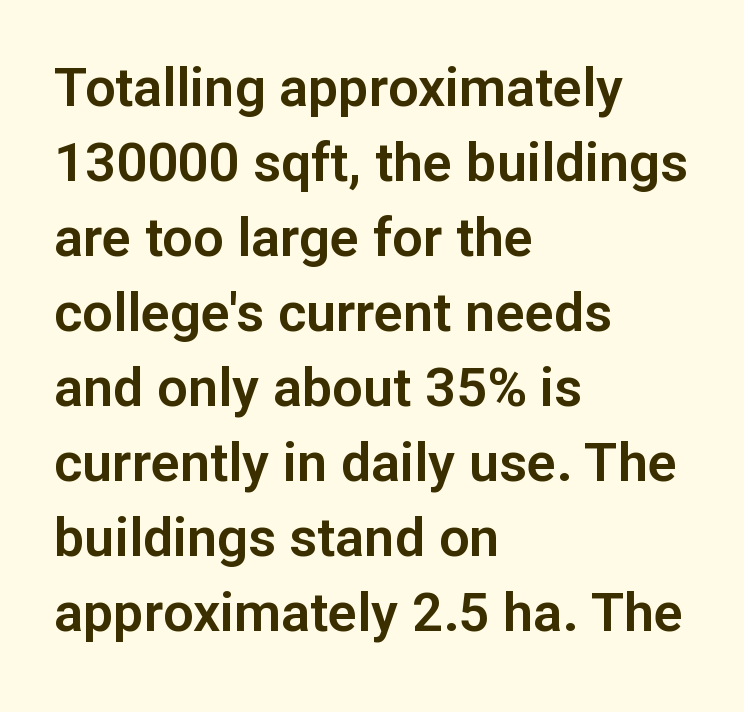
Q: Is the text italic (slanted)? A: No, it is upright.
Q: Is the typeface a serif or a sans-serif typeface? A: Sans-serif.
Q: Is the text underlined? A: No.
Q: How is the paragraph aligned? A: Left-aligned.
Q: Is the spacing between letters normal or unusually wide? A: Normal.
Q: Is the spacing between lines tight, normal or loose? A: Normal.
Q: Width (condensed, normal, or wide)? A: Normal.
Q: Stroke contrast? A: Low.
Q: x-height? A: Medium.
Q: Monospaced? A: No.
